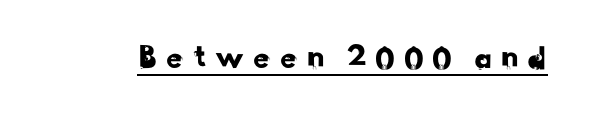
{"serif": "no", "width": "normal", "stroke_contrast": "low", "x_height": "small", "monospaced": "no", "underline": "yes", "letter_spacing": "wide", "letter_spacing_em": 0.2, "glyph_px": 35}
